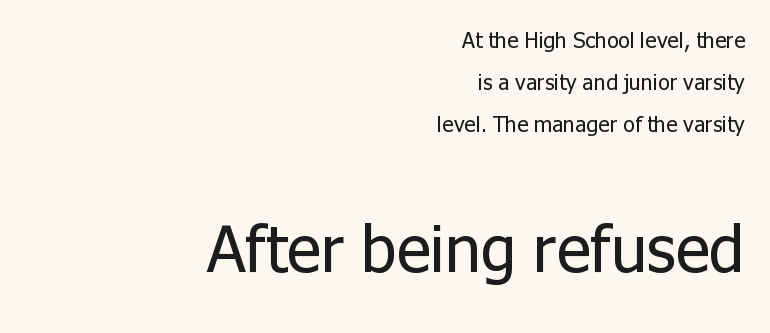
{"serif": "no", "italic": "no", "bold": "no", "weight": "regular", "width": "normal", "stroke_contrast": "low", "x_height": "medium", "monospaced": "no", "underline": "no", "align": "right", "line_spacing": "loose", "line_spacing_ratio": 1.9, "letter_spacing": "normal", "letter_spacing_em": 0.0, "larger_block": "second", "size_ratio": 3.0, "glyph_px": 66}
